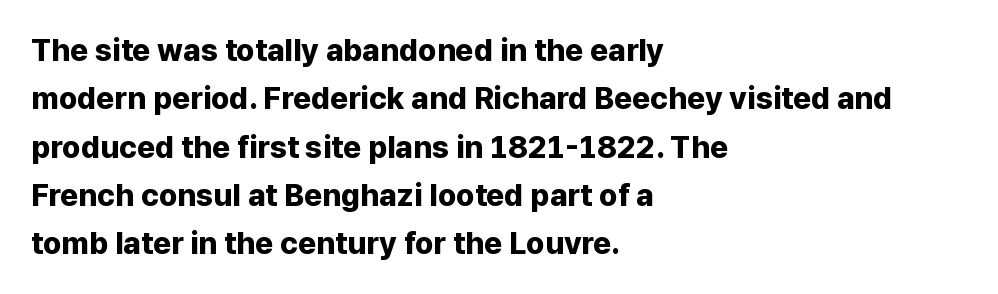
Q: Is the text bold? A: Yes.
Q: Is the text italic (slanted)? A: No, it is upright.
Q: Is the typeface a serif or a sans-serif typeface? A: Sans-serif.
Q: Is the text underlined? A: No.
Q: How is the paragraph aligned? A: Left-aligned.
Q: Is the spacing between letters normal or unusually wide? A: Normal.
Q: Is the spacing between lines tight, normal or loose? A: Normal.
Q: Width (condensed, normal, or wide)? A: Normal.
Q: Stroke contrast? A: Low.
Q: x-height? A: Medium.
Q: Monospaced? A: No.
